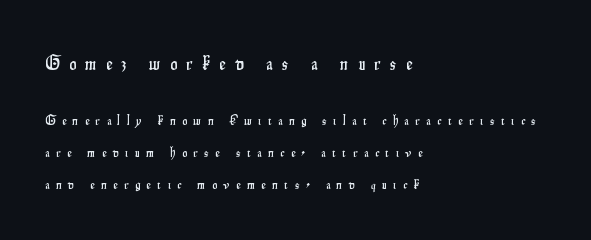
Q: Is the text italic (slanted)? A: No, it is upright.
Q: Is the text underlined? A: No.
Q: How is the paragraph aligned? A: Left-aligned.
Q: Is the spacing between letters normal or unusually wide? A: Unusually wide.
Q: Is the spacing between lines tight, normal or loose? A: Loose.
Q: Which block of text is set in a larger size, the first (top) or the second (bottom)? A: The first (top) one.
